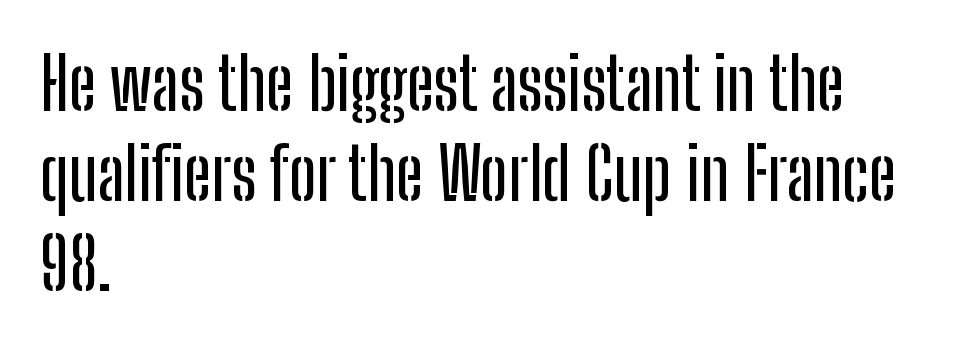
Q: Is the text italic (slanted)? A: No, it is upright.
Q: Is the typeface a serif or a sans-serif typeface? A: Sans-serif.
Q: Is the text underlined? A: No.
Q: How is the paragraph aligned? A: Left-aligned.
Q: Is the spacing between letters normal or unusually wide? A: Normal.
Q: Is the spacing between lines tight, normal or loose? A: Normal.
Q: Width (condensed, normal, or wide)? A: Condensed.
Q: Stroke contrast? A: Low.
Q: x-height? A: Medium.
Q: Monospaced? A: No.
